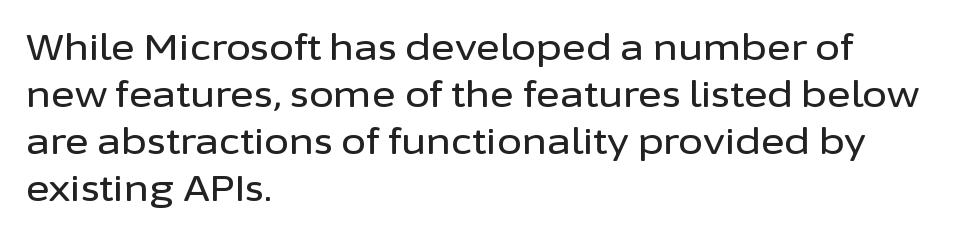
The image shows 36 px sans-serif type, upright; set left-aligned, normal line spacing (1.31x), normal letter spacing, not underlined; low stroke contrast and a medium x-height.
